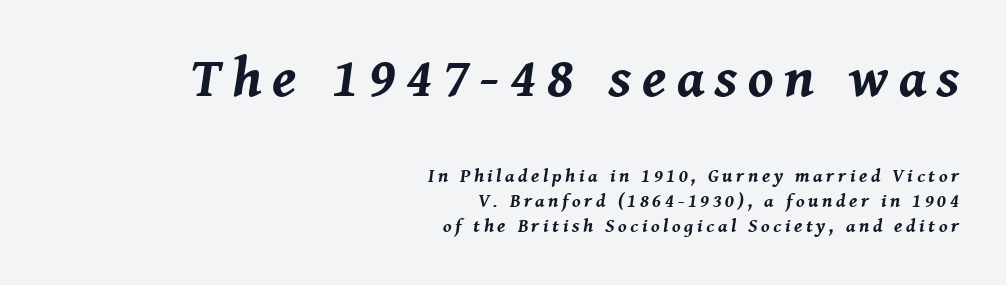
{"italic": "yes", "lean": "right", "slant_degrees": 8, "bold": "yes", "weight": "bold", "width": "normal", "stroke_contrast": "medium", "x_height": "medium", "monospaced": "no", "underline": "no", "align": "right", "line_spacing": "normal", "line_spacing_ratio": 1.31, "larger_block": "first", "size_ratio": 2.95, "glyph_px": 56}
